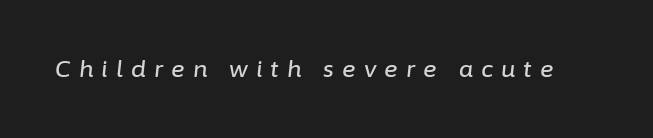
Q: Is the text italic (slanted)? A: Yes, it leans right by about 6 degrees.
Q: Is the text underlined? A: No.
Q: Is the spacing between letters normal or unusually wide? A: Unusually wide.
